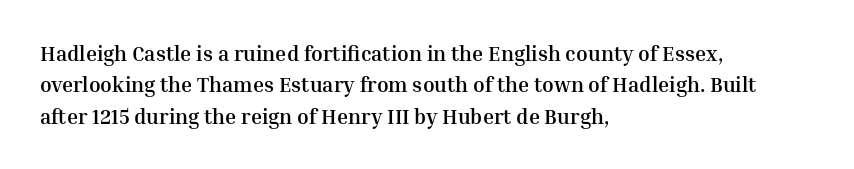
The image shows 21 px bold type, upright; set left-aligned, normal line spacing (1.49x), normal letter spacing, not underlined.
